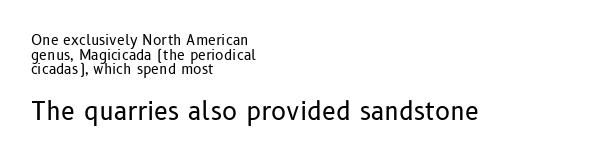
{"italic": "no", "bold": "no", "underline": "no", "align": "left", "line_spacing": "tight", "line_spacing_ratio": 1.05, "letter_spacing": "normal", "letter_spacing_em": 0.0, "larger_block": "second", "size_ratio": 1.79, "glyph_px": 25}
